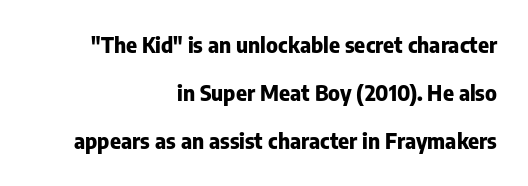
Q: Is the text bold? A: Yes.
Q: Is the text italic (slanted)? A: No, it is upright.
Q: Is the text underlined? A: No.
Q: How is the paragraph aligned? A: Right-aligned.
Q: Is the spacing between letters normal or unusually wide? A: Normal.
Q: Is the spacing between lines tight, normal or loose? A: Loose.
